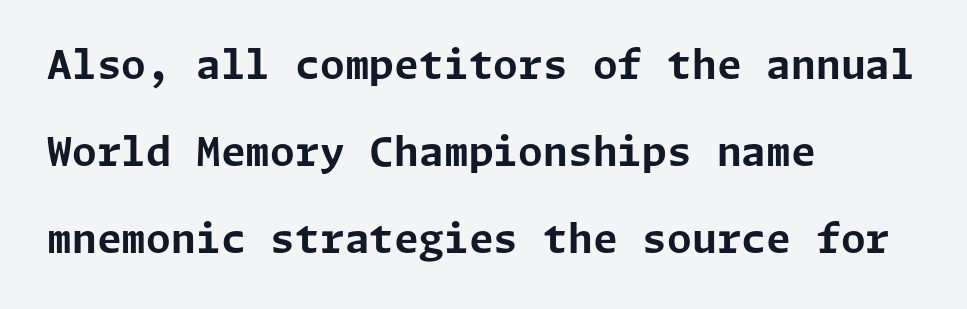
Each row of text sits above clean, open space. Inter-character spacing is left at the font's built-in metrics. Typeset ragged right — the left edge is the straight one. I'd call this a sans setting — the letters go barefoot. I'd describe the lettering as bold — thick and assertive. Is there much room between lines? Yes — plenty of vertical air separates them.
